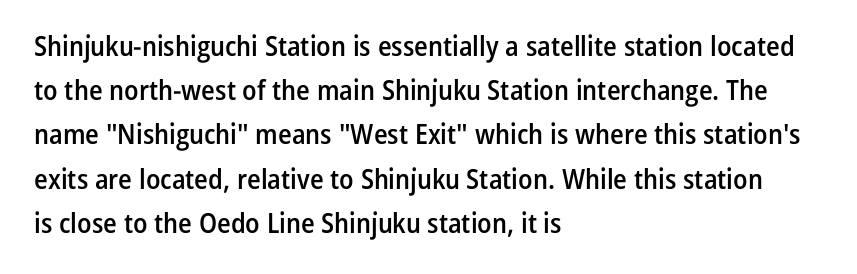
Q: Is the text bold? A: Semi-bold.
Q: Is the text italic (slanted)? A: No, it is upright.
Q: Is the typeface a serif or a sans-serif typeface? A: Sans-serif.
Q: Is the text underlined? A: No.
Q: How is the paragraph aligned? A: Left-aligned.
Q: Is the spacing between letters normal or unusually wide? A: Normal.
Q: Is the spacing between lines tight, normal or loose? A: Normal.
Q: Width (condensed, normal, or wide)? A: Condensed.
Q: Stroke contrast? A: Low.
Q: x-height? A: Medium.
Q: Monospaced? A: No.
